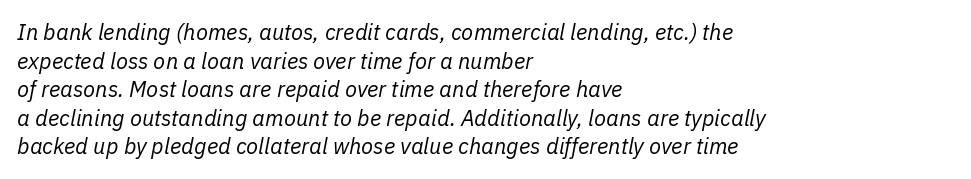
Plain, unruled lines of type. The glyphs look as if they've been sheared to an angle. The strokes carry an ordinary text weight at most. Students, observe: this is what conventionally led text looks like. The lines are quadded left. Glyph-to-glyph distance matches everyday printed text.
